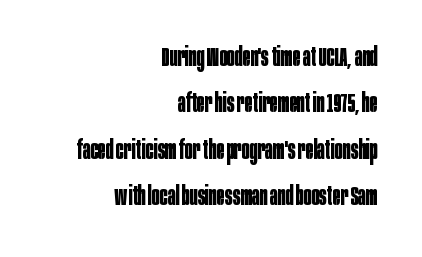
{"italic": "no", "bold": "yes", "underline": "no", "align": "right", "line_spacing_ratio": 1.78, "letter_spacing": "normal", "letter_spacing_em": 0.0, "glyph_px": 26}
